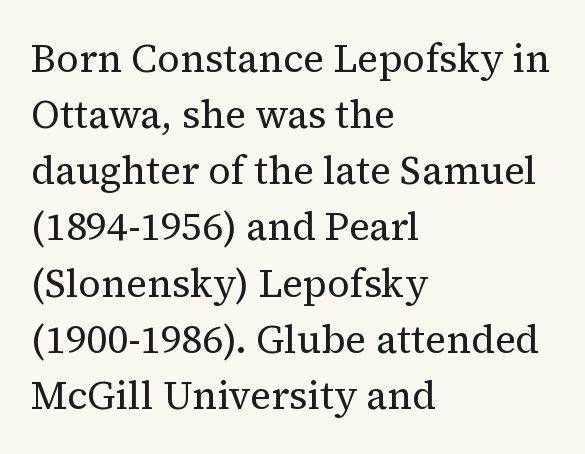
The image shows 39 px regular-weight serif type, upright; set left-aligned, normal line spacing (1.44x), normal letter spacing, not underlined; medium stroke contrast and a medium x-height.
